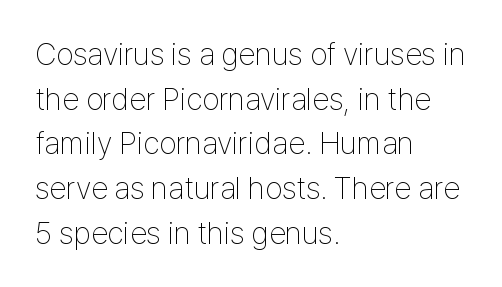
The image shows 31 px thin, condensed sans-serif type, upright; set left-aligned, normal line spacing (1.44x), normal letter spacing, not underlined; low stroke contrast and a medium x-height.
